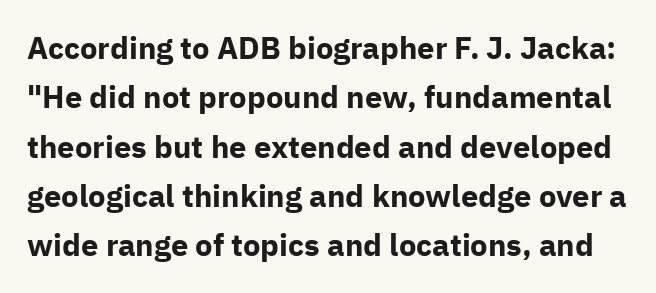
The image shows 31 px bold sans-serif type, upright; set normal line spacing (1.59x), normal letter spacing, not underlined; low stroke contrast and a medium x-height.
